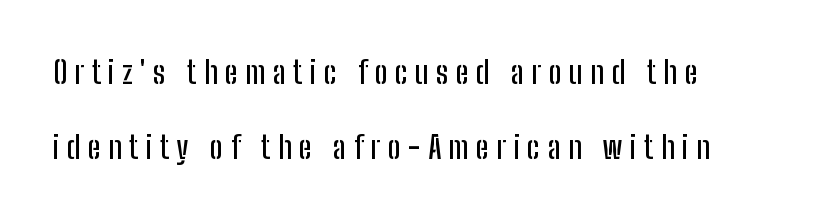
The passage shown stacks its lines with a broad gap. You could not count columns in this text — the font is proportionally spaced. The lettering stays uniformly vertical, giving the passage a roman look. Glance below the letters and you will spot only blank space. This rendering widens character spacing well past its baseline value. In terms of letterform style, serifs are entirely absent.
